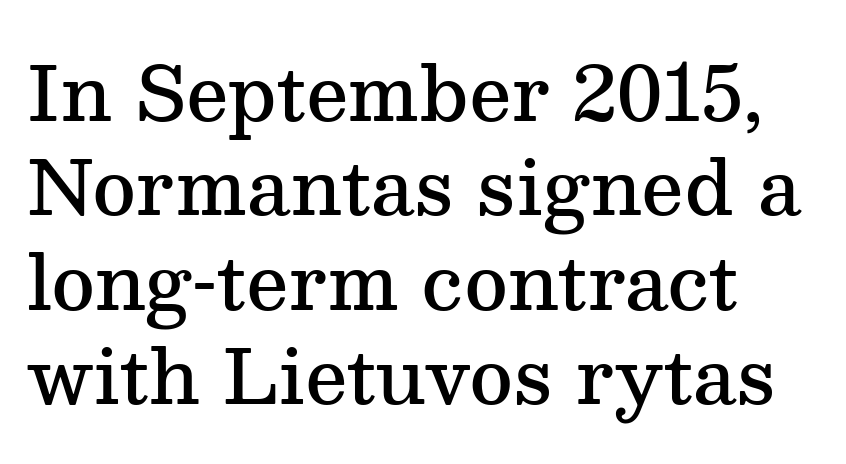
The image shows 75 px semibold serif type, upright; set left-aligned, normal line spacing (1.26x), normal letter spacing, not underlined; medium stroke contrast and a medium x-height.
